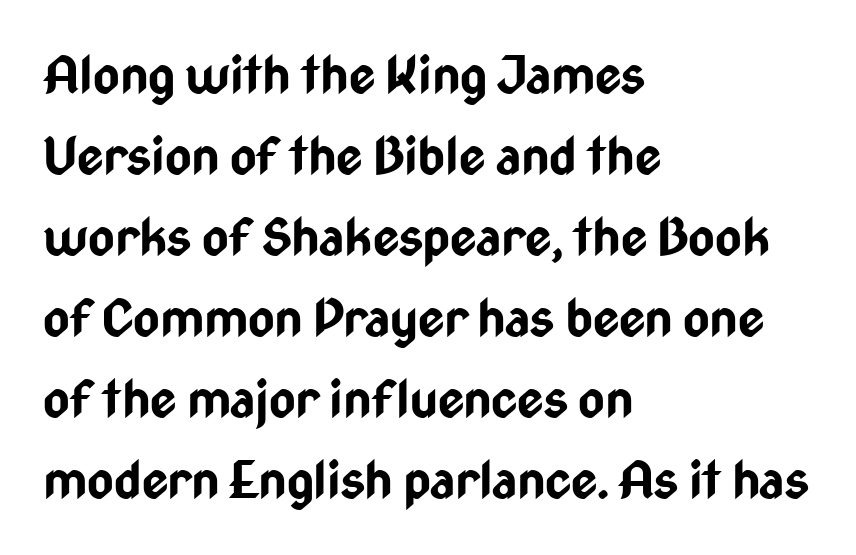
These lines are composed in type without serifs. Spacing verdict: proportional, widths tailored to each character. Do the letters lean? They stand straight. Students, this is bold: see how much ink each stroke carries. Lines of text with bare space underneath. The face used here is rendered with its standard letterfit.
